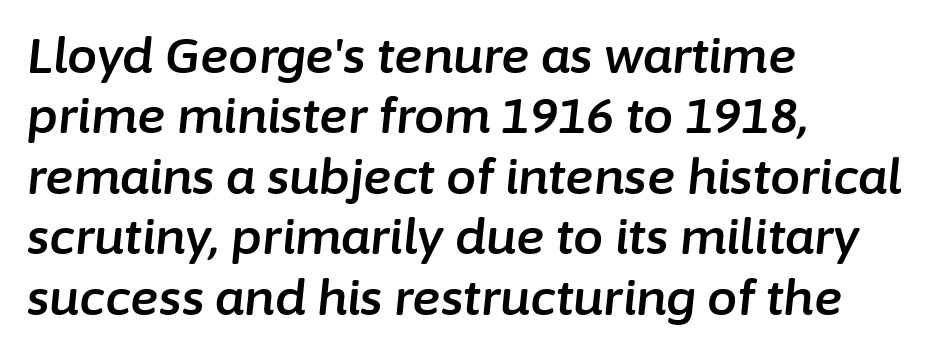
Q: Is the text italic (slanted)? A: Yes, it leans right by about 6 degrees.
Q: Is the text underlined? A: No.
Q: How is the paragraph aligned? A: Left-aligned.
Q: Is the spacing between letters normal or unusually wide? A: Normal.
Q: Is the spacing between lines tight, normal or loose? A: Normal.
Q: Width (condensed, normal, or wide)? A: Normal.
Q: Stroke contrast? A: Low.
Q: x-height? A: Medium.
Q: Monospaced? A: No.
